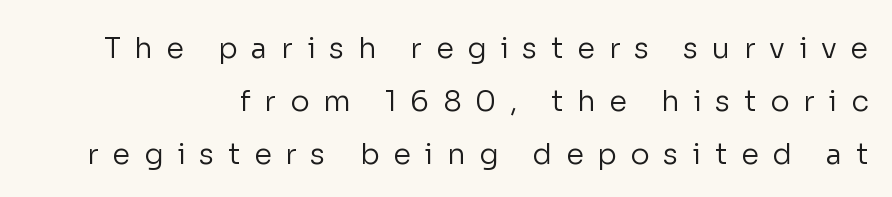
No heavy texture on the line: the type isn't bold. No italicization has been applied; the sample stays upright. Students, note that the glyphs here are deliberately spaced far apart. Horizontal alignment here is rightward, an uncommon choice for prose.
